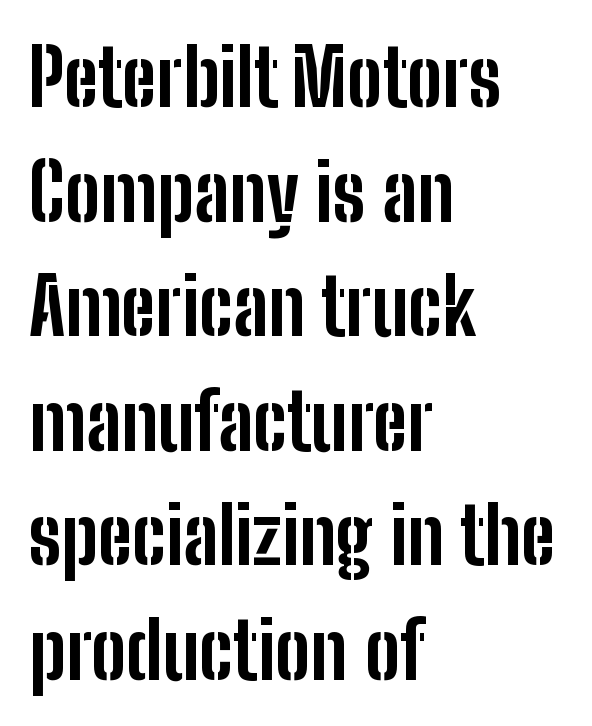
The image shows 79 px bold, condensed sans-serif type, upright; set left-aligned, normal line spacing (1.45x), normal letter spacing, not underlined; low stroke contrast and a medium x-height.
